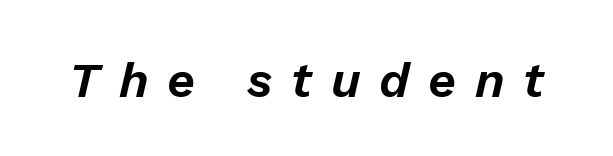
The image shows 49 px text type, italic (leaning right); set unusually wide letter spacing (+0.38 em), not underlined; low stroke contrast and a medium x-height.
